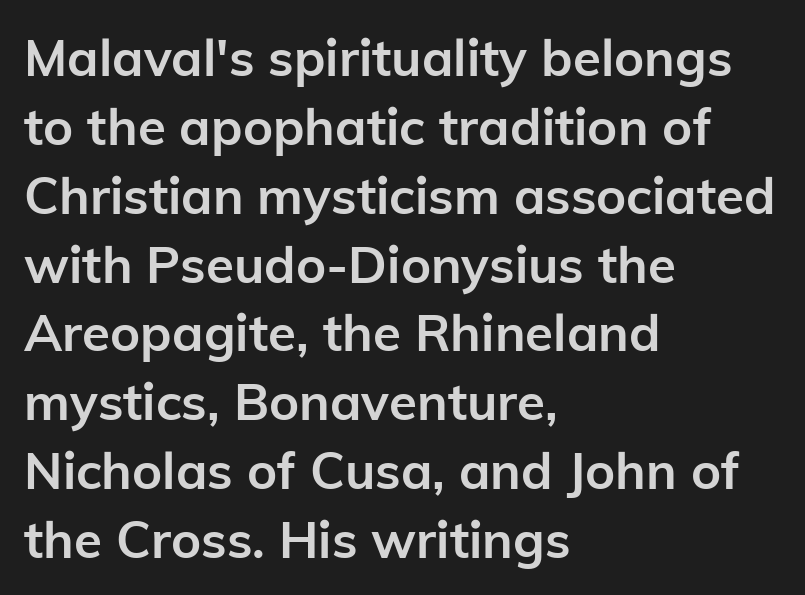
The image shows 51 px semibold sans-serif type, upright; set left-aligned, normal line spacing (1.35x), normal letter spacing, not underlined; low stroke contrast and a medium x-height.
